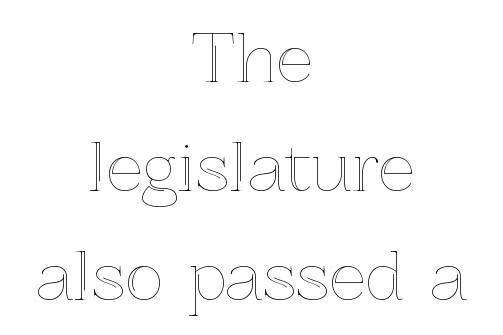
{"italic": "no", "width": "normal", "x_height": "medium", "monospaced": "no", "underline": "no", "align": "center", "line_spacing": "normal", "line_spacing_ratio": 1.68, "letter_spacing": "normal", "letter_spacing_em": 0.0, "glyph_px": 65}
